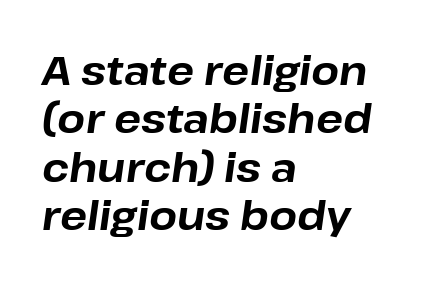
Caption: standard tracking, unaltered. Which margin do the lines hug? The left one — the right edge is uneven. The letters advance in unequal steps, a hallmark of proportional type. These lines carry a lot of weight — the face is fully bold. The gap between lines stays unmarked.
